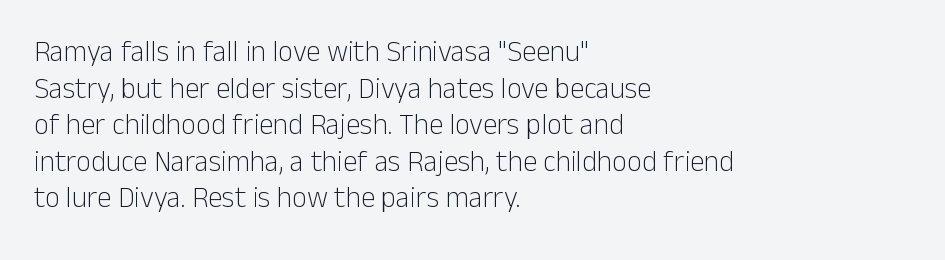
Q: Is the text bold? A: No.
Q: Is the text italic (slanted)? A: No, it is upright.
Q: Is the typeface a serif or a sans-serif typeface? A: Sans-serif.
Q: Is the text underlined? A: No.
Q: How is the paragraph aligned? A: Left-aligned.
Q: Is the spacing between letters normal or unusually wide? A: Normal.
Q: Is the spacing between lines tight, normal or loose? A: Normal.
Q: Width (condensed, normal, or wide)? A: Normal.
Q: Stroke contrast? A: Low.
Q: x-height? A: Medium.
Q: Monospaced? A: No.
